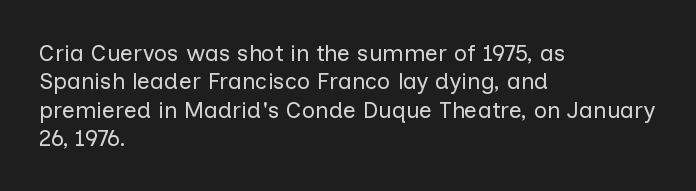
{"italic": "no", "bold": "no", "underline": "no", "align": "left", "line_spacing_ratio": 1.23, "letter_spacing": "normal", "letter_spacing_em": 0.0, "glyph_px": 23}
